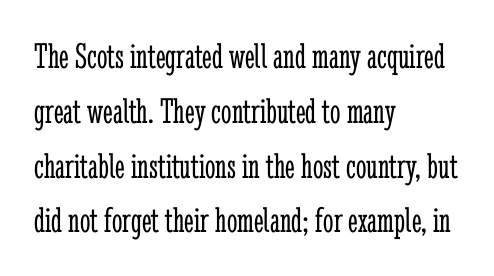
Layout note: lines flush left. Weight: not bold — regular or lighter. If you drew a line through each stem, it would be perfectly vertical. Think of a printed novel: that variable character pitch is what you see here.
